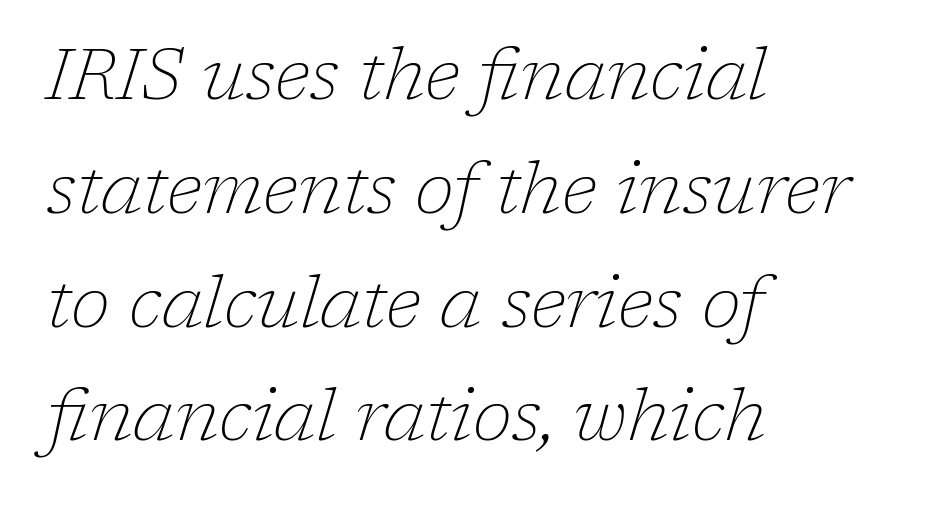
The image shows 72 px thin serif type, italic (leaning right); set left-aligned, normal line spacing (1.58x), normal letter spacing, not underlined; low stroke contrast and a medium x-height.
